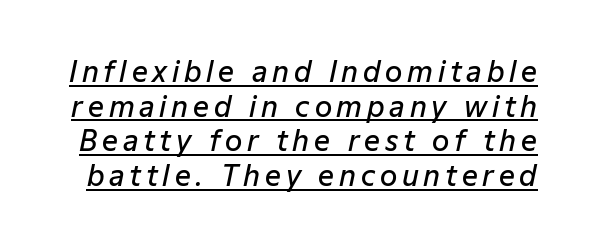
Q: Is the text bold? A: Semi-bold.
Q: Is the text italic (slanted)? A: Yes, it leans right by about 12 degrees.
Q: Is the text underlined? A: Yes.
Q: Width (condensed, normal, or wide)? A: Normal.
Q: Stroke contrast? A: Low.
Q: x-height? A: Medium.
Q: Monospaced? A: No.
